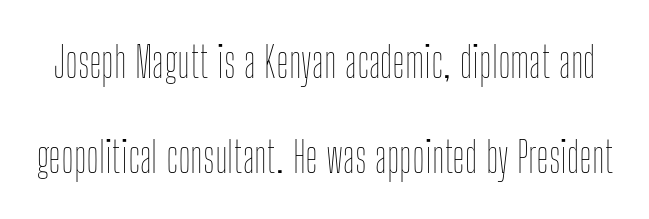
Q: Is the text bold? A: No.
Q: Is the text italic (slanted)? A: No, it is upright.
Q: Is the text underlined? A: No.
Q: Is the spacing between letters normal or unusually wide? A: Normal.
Q: Is the spacing between lines tight, normal or loose? A: Loose.
Q: Width (condensed, normal, or wide)? A: Condensed.
Q: Stroke contrast? A: Low.
Q: x-height? A: Medium.
Q: Monospaced? A: No.
